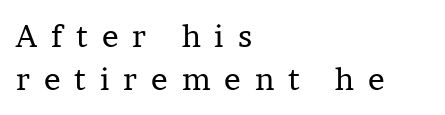
The image shows 31 px regular-weight serif type, upright; set left-aligned, normal line spacing (1.4x), unusually wide letter spacing (+0.45 em), not underlined; low stroke contrast and a medium x-height.
